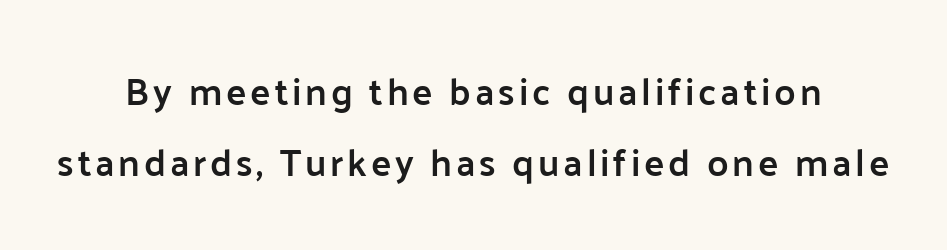
Q: Is the text bold? A: Semi-bold.
Q: Is the text italic (slanted)? A: No, it is upright.
Q: Is the typeface a serif or a sans-serif typeface? A: Sans-serif.
Q: Is the text underlined? A: No.
Q: How is the paragraph aligned? A: Centered.
Q: Width (condensed, normal, or wide)? A: Normal.
Q: Stroke contrast? A: Low.
Q: x-height? A: Medium.
Q: Monospaced? A: No.
